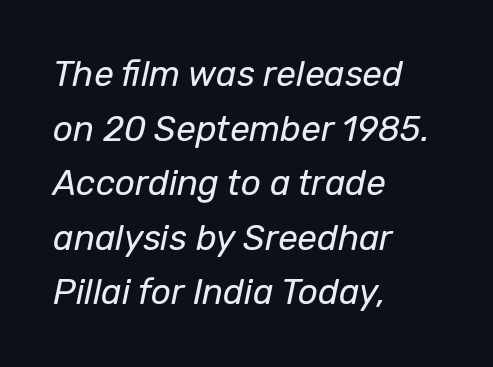
The image shows 35 px regular-weight type, italic (leaning right); set left-aligned, normal line spacing (1.56x), normal letter spacing, not underlined; low stroke contrast and a medium x-height.
